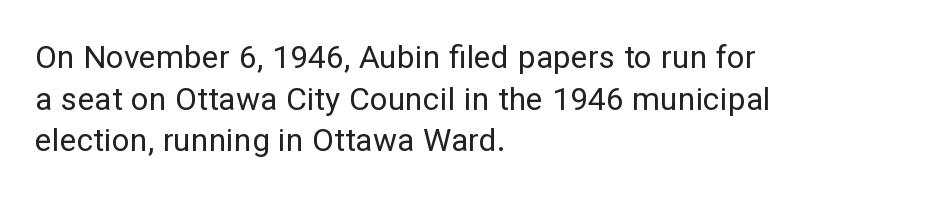
{"serif": "no", "italic": "no", "bold": "no", "weight": "regular", "width": "normal", "stroke_contrast": "low", "x_height": "medium", "monospaced": "no", "underline": "no", "align": "left", "line_spacing": "normal", "line_spacing_ratio": 1.3, "letter_spacing": "normal", "letter_spacing_em": 0.0, "glyph_px": 32}
